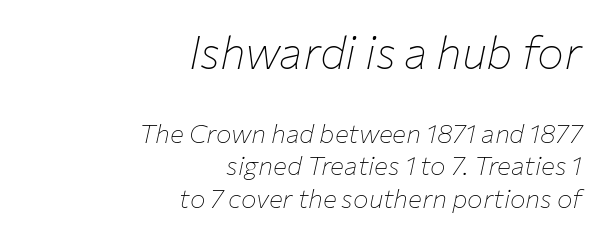
Q: Is the text bold? A: No.
Q: Is the text italic (slanted)? A: Yes, it leans right by about 12 degrees.
Q: Is the text underlined? A: No.
Q: How is the paragraph aligned? A: Right-aligned.
Q: Is the spacing between letters normal or unusually wide? A: Normal.
Q: Is the spacing between lines tight, normal or loose? A: Normal.
Q: Which block of text is set in a larger size, the first (top) or the second (bottom)? A: The first (top) one.
Q: Width (condensed, normal, or wide)? A: Normal.
Q: Stroke contrast? A: Low.
Q: x-height? A: Medium.
Q: Monospaced? A: No.
